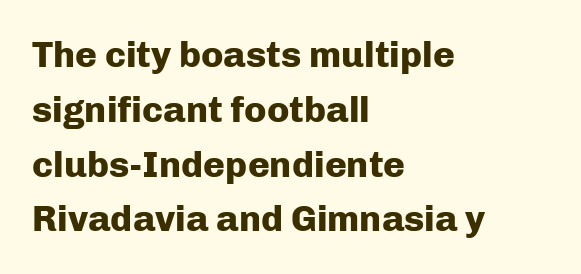
Q: Is the text bold? A: Yes.
Q: Is the text italic (slanted)? A: No, it is upright.
Q: Is the typeface a serif or a sans-serif typeface? A: Sans-serif.
Q: Is the text underlined? A: No.
Q: How is the paragraph aligned? A: Left-aligned.
Q: Is the spacing between letters normal or unusually wide? A: Normal.
Q: Is the spacing between lines tight, normal or loose? A: Normal.
Q: Width (condensed, normal, or wide)? A: Normal.
Q: Stroke contrast? A: Low.
Q: x-height? A: Medium.
Q: Monospaced? A: No.
